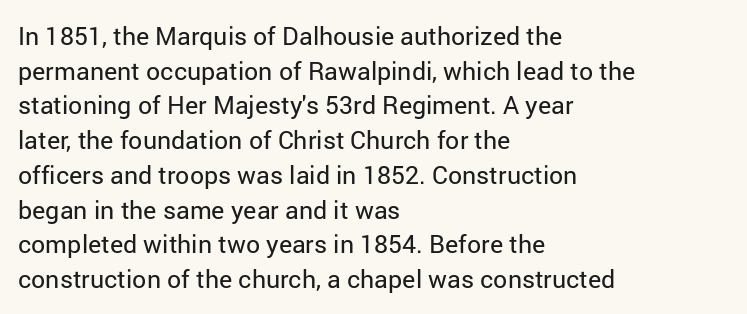
The letters stand straight up with perfectly vertical stems. The typesetter chose a ragged-right arrangement here. What's the leading like? Ordinary, nothing unusual. Nothing unusual about the tracking: characters are spaced as the font intends. Is the stroke heavy? The answer is a plain regular-or-lighter.
